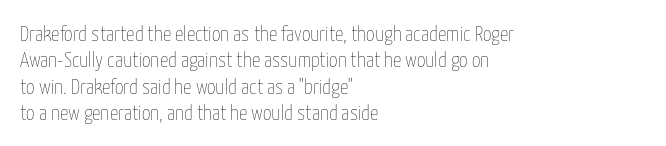
{"italic": "no", "bold": "no", "underline": "no", "align": "left", "line_spacing": "normal", "line_spacing_ratio": 1.26, "letter_spacing": "normal", "letter_spacing_em": 0.0, "glyph_px": 21}
